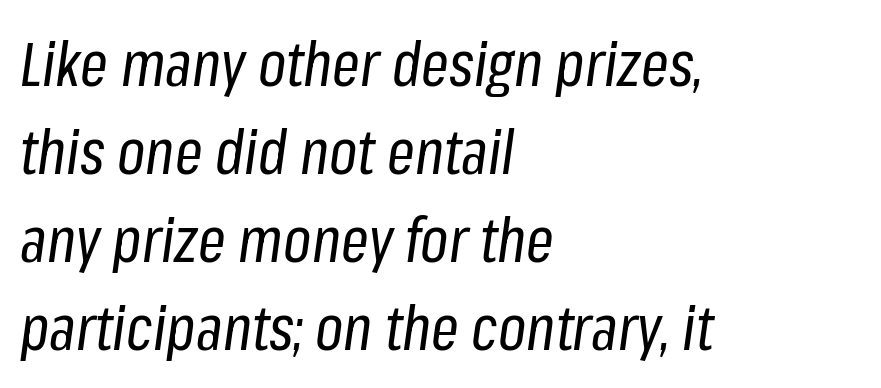
Here the designer chose a conventional face with non-uniform glyph widths. Nothing unusual about the tracking: characters are spaced as the font intends. Only glyphs here, with clear space below each row. The lines sit at an ordinary, default distance from one another. The weight would be labelled regular, book, light, or lighter still.
